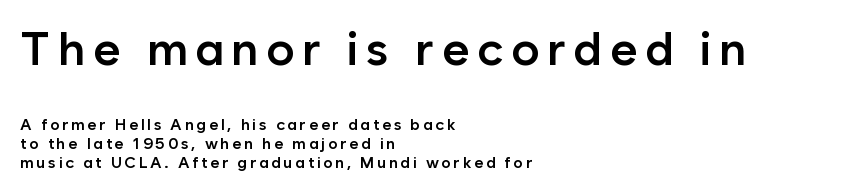
Q: Is the text bold? A: Semi-bold.
Q: Is the text italic (slanted)? A: No, it is upright.
Q: Is the typeface a serif or a sans-serif typeface? A: Sans-serif.
Q: Is the text underlined? A: No.
Q: How is the paragraph aligned? A: Left-aligned.
Q: Which block of text is set in a larger size, the first (top) or the second (bottom)? A: The first (top) one.
Q: Width (condensed, normal, or wide)? A: Normal.
Q: Stroke contrast? A: Low.
Q: x-height? A: Medium.
Q: Monospaced? A: No.
